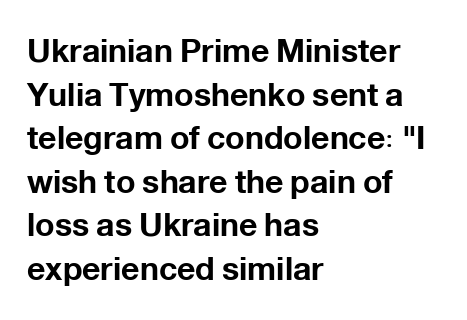
Look at the stroke-to-counter ratio: heavy, a bold. If you drew a line through each stem, it would be perfectly vertical. The space between consecutive lines is moderate. Honestly, the letter spacing is just normal — you wouldn't notice it.
